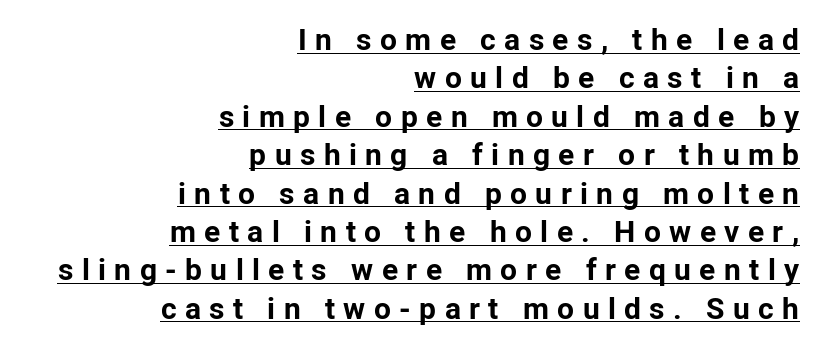
The rows are spaced the way most documents space them. The text was rendered using a sans face with plain stroke endings. The strokes are fattened all the way to bold. This is roman type, the default non-slanted kind.
